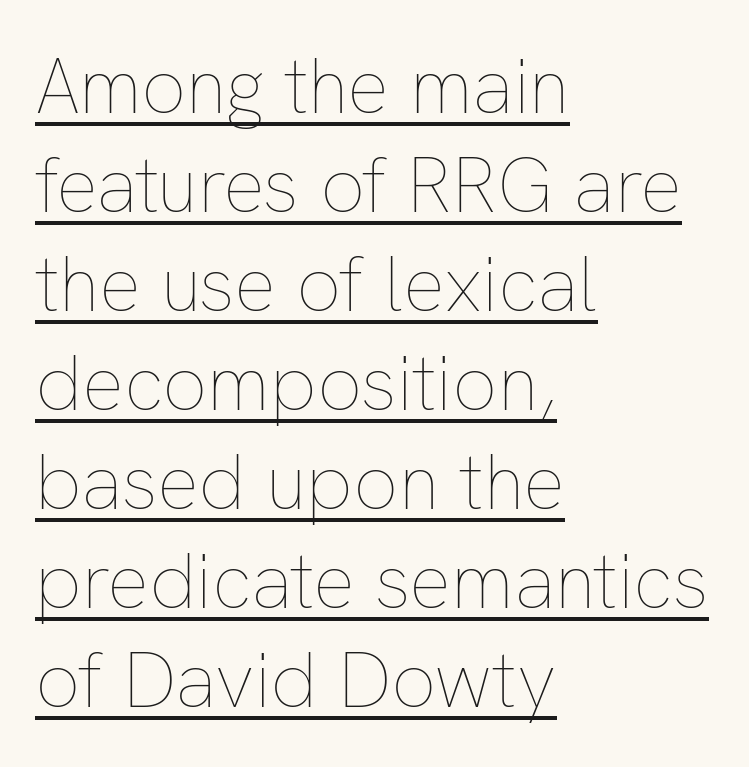
The image shows 78 px thin type, upright; set left-aligned, normal line spacing (1.27x), normal letter spacing, underlined; low stroke contrast and a medium x-height.
